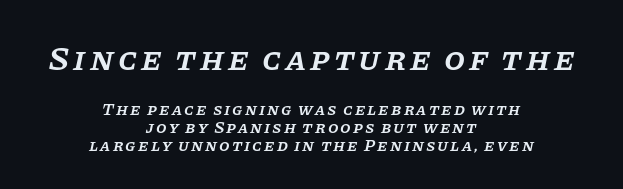
Q: Is the text bold? A: Semi-bold.
Q: Is the text italic (slanted)? A: Yes, it leans right by about 11 degrees.
Q: Is the typeface a serif or a sans-serif typeface? A: Serif.
Q: Is the text underlined? A: No.
Q: How is the paragraph aligned? A: Centered.
Q: Is the spacing between lines tight, normal or loose? A: Tight.
Q: Which block of text is set in a larger size, the first (top) or the second (bottom)? A: The first (top) one.
Q: Width (condensed, normal, or wide)? A: Normal.
Q: Stroke contrast? A: Low.
Q: x-height? A: Large.
Q: Monospaced? A: No.
